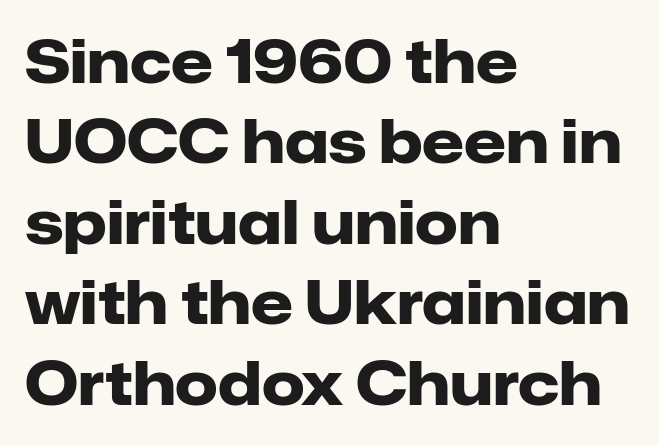
{"serif": "no", "italic": "no", "bold": "yes", "weight": "heavy", "width": "normal", "stroke_contrast": "low", "x_height": "medium", "monospaced": "no", "underline": "no", "align": "left", "line_spacing": "normal", "line_spacing_ratio": 1.34, "letter_spacing": "normal", "letter_spacing_em": 0.0, "glyph_px": 60}
